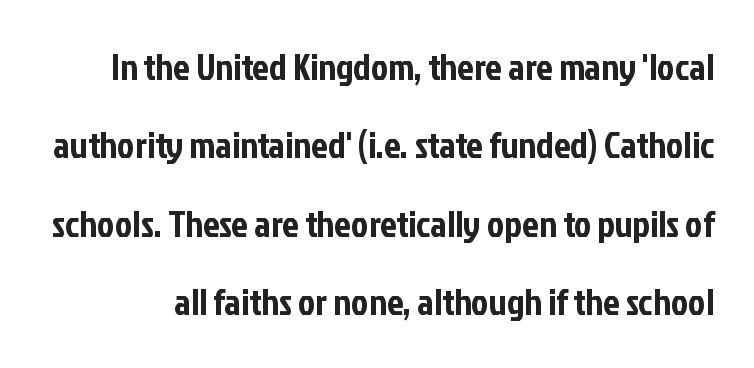
Beneath every word, the page is bare. Successive baselines arrive slowly, with a big drop between each. You can tell from the bare stems that sans-serif type was used. The passage shown is typed in a proportional face where columns would drift. The typography opts for an upright posture over an oblique one.
